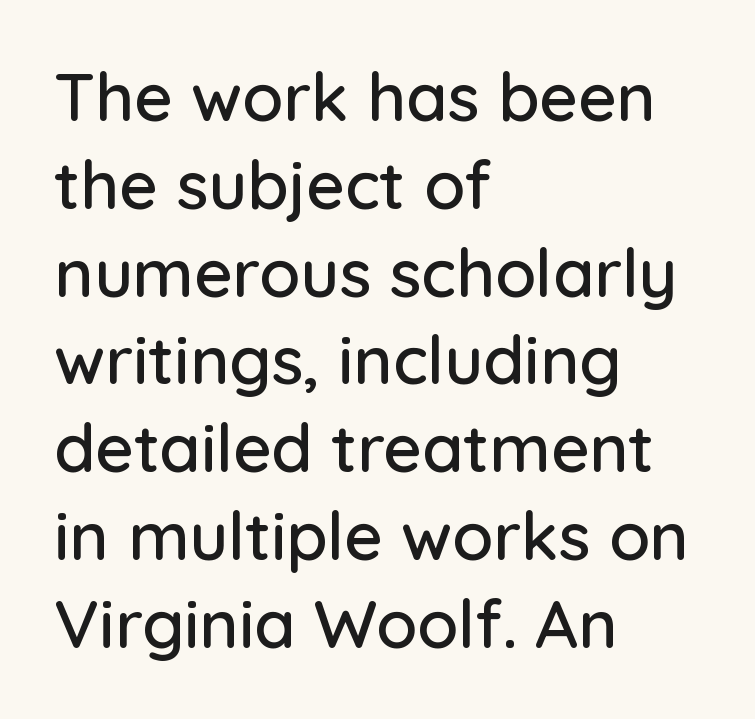
Q: Is the text italic (slanted)? A: No, it is upright.
Q: Is the typeface a serif or a sans-serif typeface? A: Sans-serif.
Q: Is the text underlined? A: No.
Q: How is the paragraph aligned? A: Left-aligned.
Q: Is the spacing between letters normal or unusually wide? A: Normal.
Q: Is the spacing between lines tight, normal or loose? A: Normal.
Q: Width (condensed, normal, or wide)? A: Normal.
Q: Stroke contrast? A: Low.
Q: x-height? A: Medium.
Q: Monospaced? A: No.
